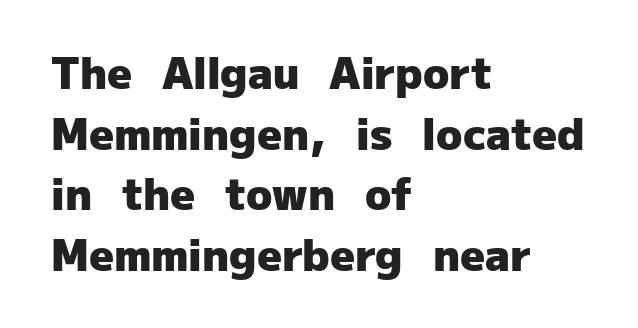
The image shows 43 px heavy sans-serif type, upright; set left-aligned, normal line spacing (1.41x), normal letter spacing, not underlined; low stroke contrast and a medium x-height.
